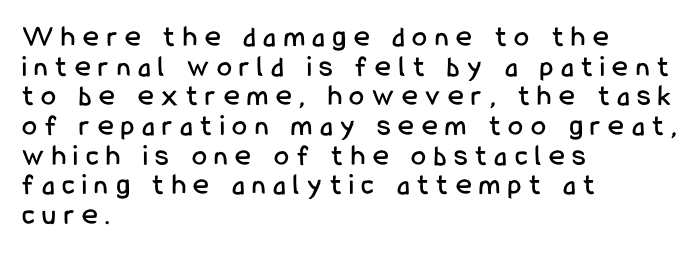
Think of a printed novel: that variable character pitch is what you see here. Are there feet on the stems? There aren't — it's a sans. Posture: upright roman. The gaps between neighbouring characters are conspicuously large. Leftover space on each line is placed entirely after the last word. Closely set lines give the paragraph a compact silhouette.
